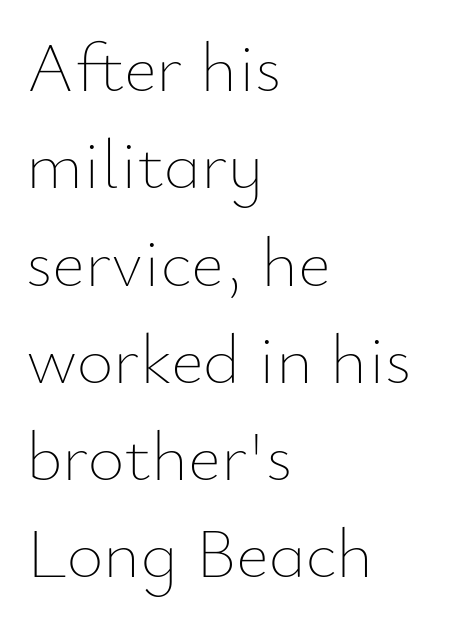
Is the block centered? No — it sits flush against the left margin. Check under the words: just untouched page. Spacing verdict: proportional, widths tailored to each character. Compared with typical paragraphs, the rows here are spaced about the same. A quiet, ordinary-to-light weight characterises the typeface. This rendering leaves character spacing at its baseline value.
